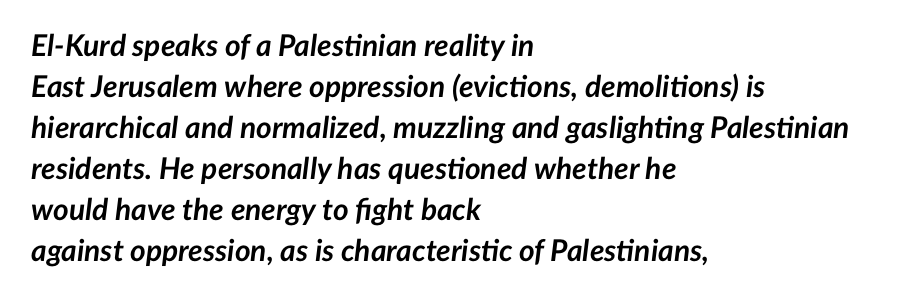
Q: Is the text bold? A: Yes.
Q: Is the text italic (slanted)? A: Yes, it leans right by about 7 degrees.
Q: Is the text underlined? A: No.
Q: How is the paragraph aligned? A: Left-aligned.
Q: Is the spacing between letters normal or unusually wide? A: Normal.
Q: Is the spacing between lines tight, normal or loose? A: Normal.
Q: Width (condensed, normal, or wide)? A: Normal.
Q: Stroke contrast? A: Low.
Q: x-height? A: Medium.
Q: Monospaced? A: No.
